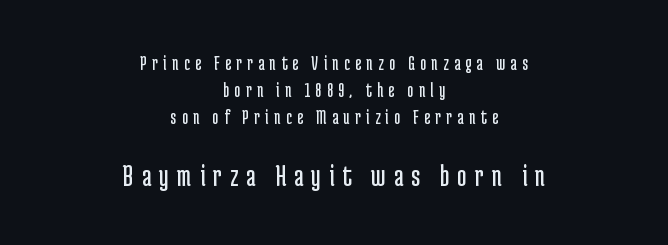
The whitespace from short lines is split evenly between both sides. Small over large — that's the arrangement of the two blocks here. This rendering features lettering with no underline. The face used here is proportionally spaced, like ordinary book or web type. Compared with typical body copy, the letter spacing here is much looser.
